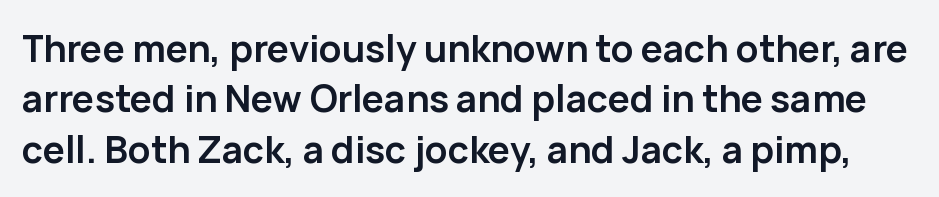
The image shows 37 px semibold sans-serif type, upright; set normal line spacing (1.36x), normal letter spacing, not underlined; low stroke contrast and a medium x-height.
